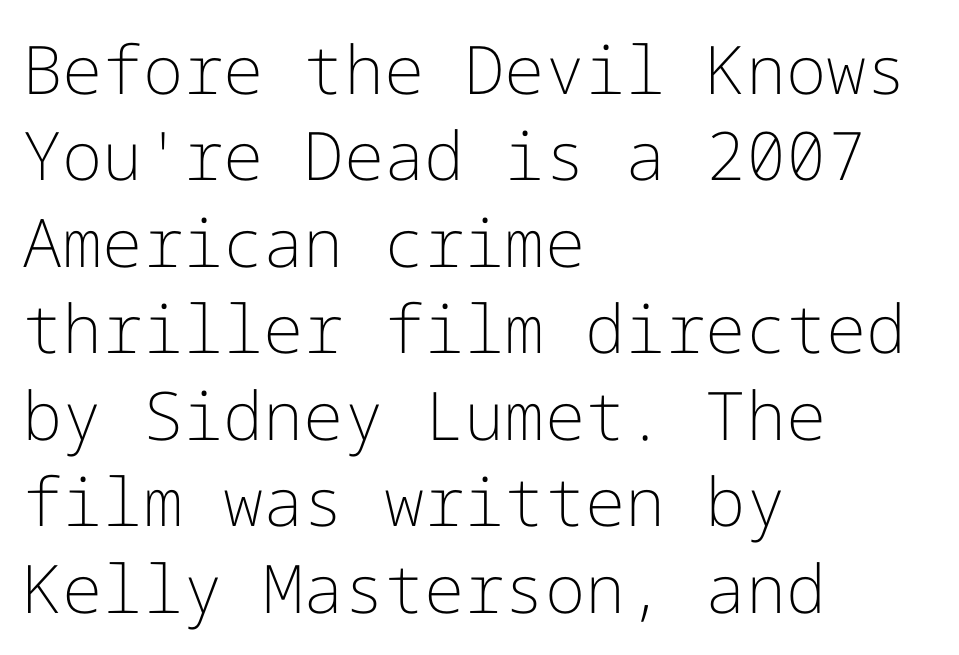
Q: Is the text bold? A: No.
Q: Is the text italic (slanted)? A: No, it is upright.
Q: Is the typeface a serif or a sans-serif typeface? A: Sans-serif.
Q: Is the text underlined? A: No.
Q: How is the paragraph aligned? A: Left-aligned.
Q: Is the spacing between letters normal or unusually wide? A: Normal.
Q: Is the spacing between lines tight, normal or loose? A: Normal.
Q: Width (condensed, normal, or wide)? A: Normal.
Q: Stroke contrast? A: Low.
Q: x-height? A: Medium.
